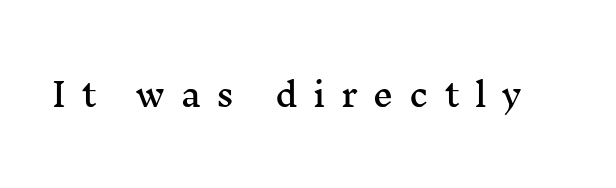
The image shows 32 px wide serif type, upright; set unusually wide letter spacing (+0.49 em), not underlined; medium stroke contrast and a medium x-height.
